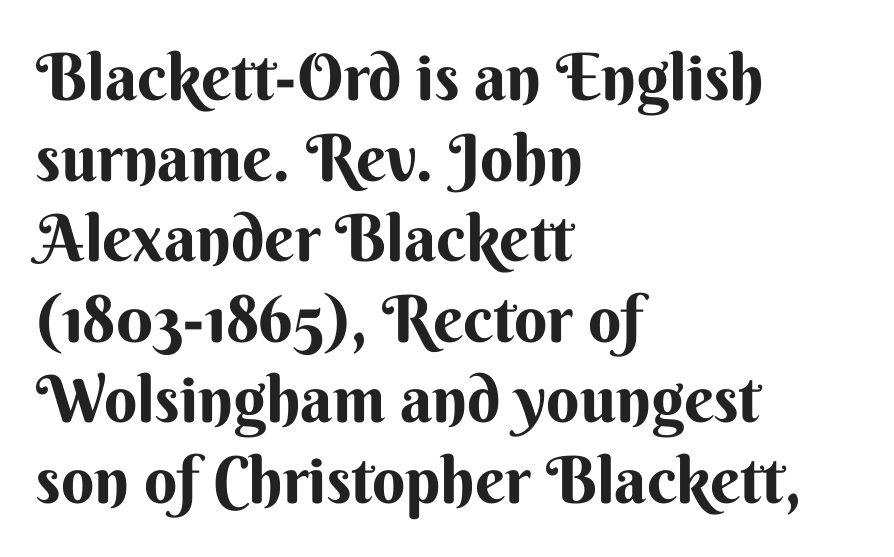
{"serif": "no", "italic": "no", "width": "normal", "stroke_contrast": "medium", "x_height": "small", "monospaced": "no", "underline": "no", "align": "left", "line_spacing_ratio": 1.24, "letter_spacing": "normal", "letter_spacing_em": 0.0, "glyph_px": 65}
